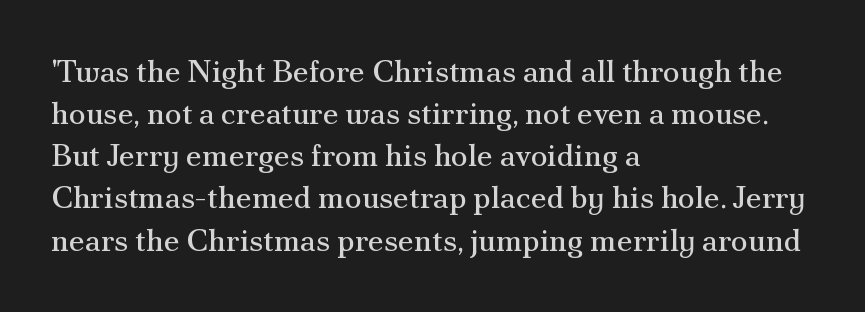
Q: Is the text bold? A: No.
Q: Is the text italic (slanted)? A: No, it is upright.
Q: Is the typeface a serif or a sans-serif typeface? A: Serif.
Q: Is the text underlined? A: No.
Q: How is the paragraph aligned? A: Left-aligned.
Q: Is the spacing between letters normal or unusually wide? A: Normal.
Q: Is the spacing between lines tight, normal or loose? A: Normal.
Q: Width (condensed, normal, or wide)? A: Normal.
Q: Stroke contrast? A: Medium.
Q: x-height? A: Small.
Q: Monospaced? A: No.
